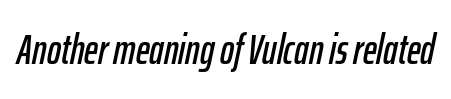
{"italic": "yes", "lean": "right", "slant_degrees": 12, "width": "condensed", "stroke_contrast": "low", "x_height": "medium", "monospaced": "no", "underline": "no", "letter_spacing": "normal", "letter_spacing_em": 0.0, "glyph_px": 42}
